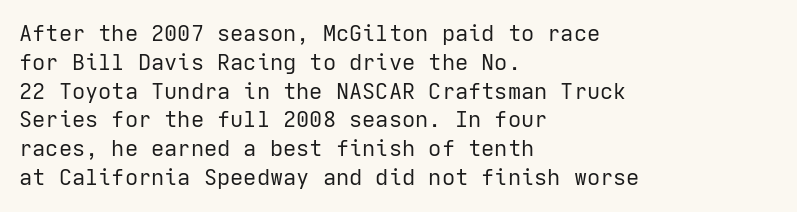
The image shows 22 px text type, upright; set left-aligned, normal line spacing (1.31x), normal letter spacing, not underlined.
